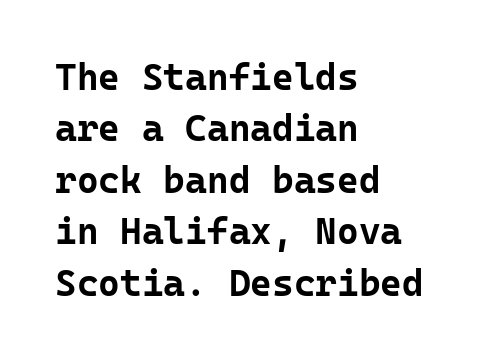
These lines keep a tight, regular rhythm from letter to letter. Nope, no serifs anywhere on these letters. Notice how thick the strokes are: this is what a full bold looks like. What's the leading like? Ordinary, nothing unusual. If you drew a ruler down the left edge, every line would touch it. The face used here is monospaced, like something from a code editor.
